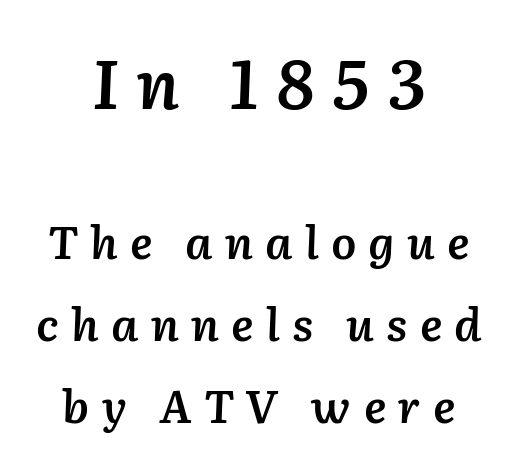
Spacing verdict: proportional, widths tailored to each character. Stems and bowls a touch heavier than normal — semibold. Does the bottom block carry the larger type? No, the top block does. Students, note that the glyphs here are deliberately spaced far apart.
